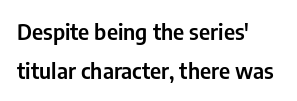
Q: Is the text italic (slanted)? A: No, it is upright.
Q: Is the text underlined? A: No.
Q: How is the paragraph aligned? A: Left-aligned.
Q: Is the spacing between letters normal or unusually wide? A: Normal.
